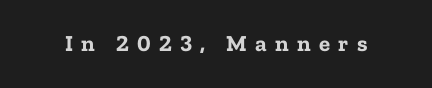
The image shows 23 px bold type, upright; set unusually wide letter spacing (+0.36 em), not underlined.
